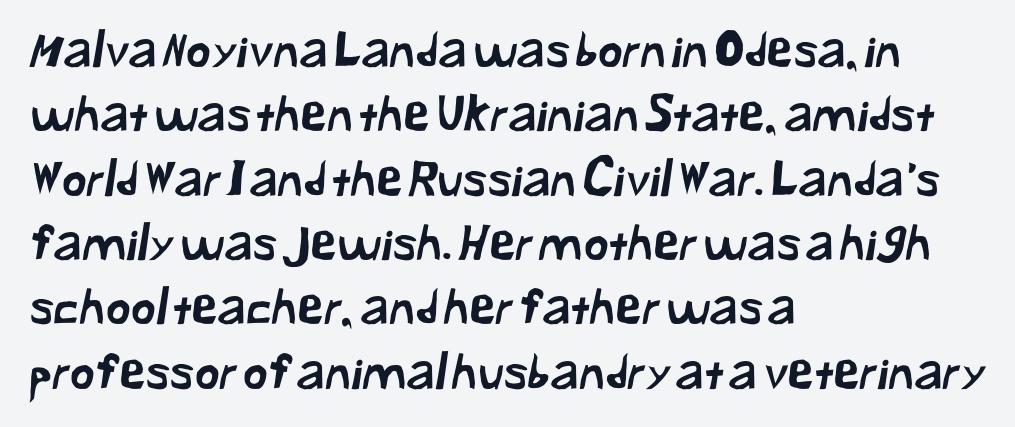
The image shows 48 px sans-serif type; set left-aligned, normal line spacing (1.34x), normal letter spacing, not underlined; low stroke contrast and a medium x-height.
